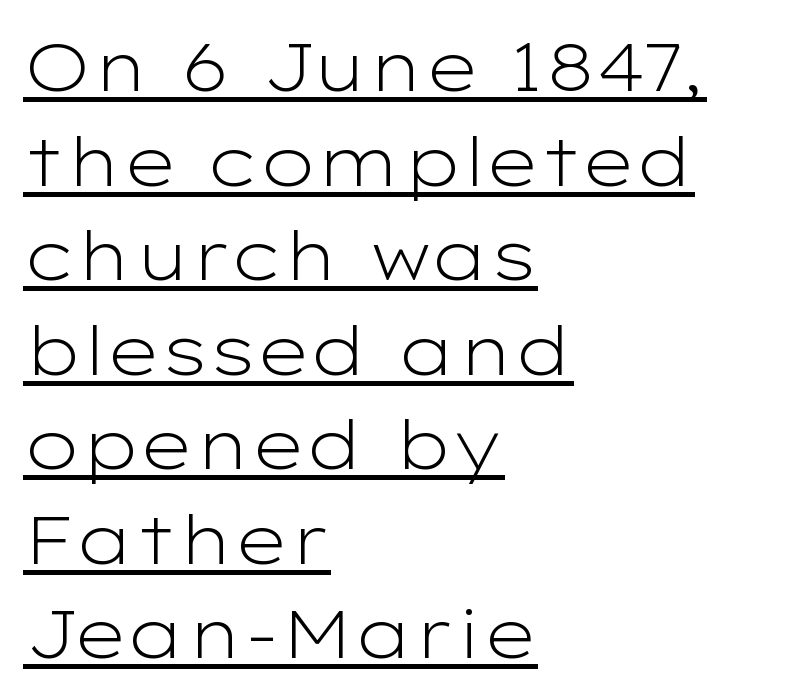
The line-height multiplier appears to be the usual default. The glyphs in this specimen are sans serif. The font is comparable to plain body text, perhaps lighter. Posture: straight, roman, zero tilt.
